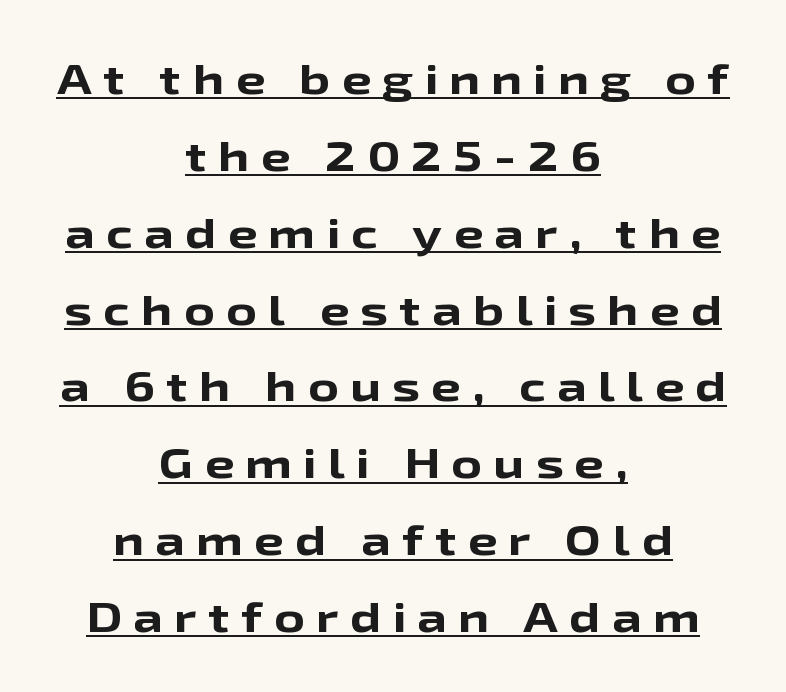
{"serif": "no", "italic": "no", "bold": "yes", "weight": "bold", "width": "wide", "stroke_contrast": "low", "x_height": "medium", "monospaced": "no", "underline": "yes", "align": "center", "line_spacing_ratio": 1.83, "letter_spacing": "wide", "letter_spacing_em": 0.27, "glyph_px": 42}
